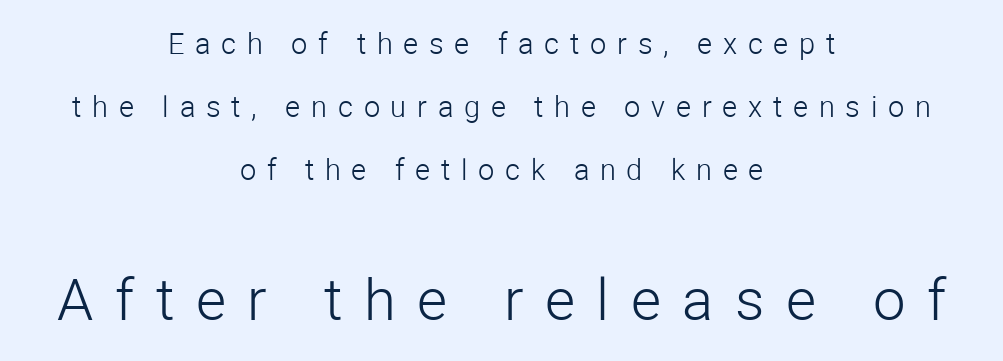
The image shows 58 px light sans-serif type, upright; set centered, loose line spacing (2.17x), unusually wide letter spacing (+0.37 em), not underlined; the second (bottom) block is 2.0x larger; low stroke contrast and a medium x-height.
